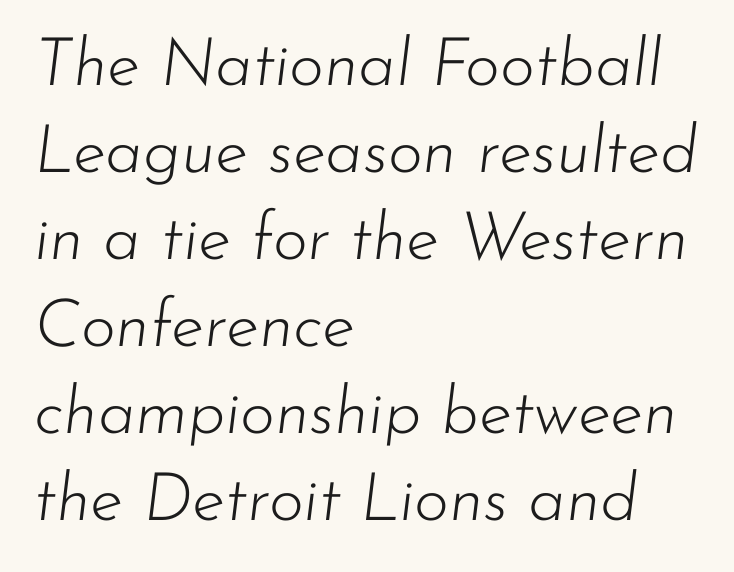
Varying glyph widths throughout — classic text-font behaviour. There's an unmistakable incline to the writing here. The paragraph has a hard left edge and a soft right edge. Rule under the text: the space is simply empty. The passage shown is not bold in any degree.
